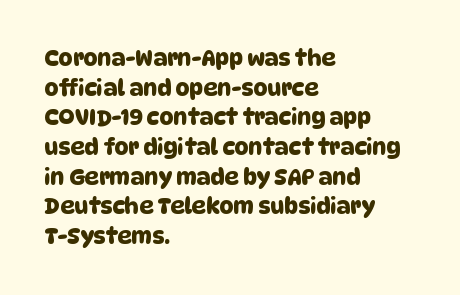
Q: Is the text underlined? A: No.
Q: How is the paragraph aligned? A: Left-aligned.
Q: Is the spacing between letters normal or unusually wide? A: Normal.
Q: Is the spacing between lines tight, normal or loose? A: Normal.
